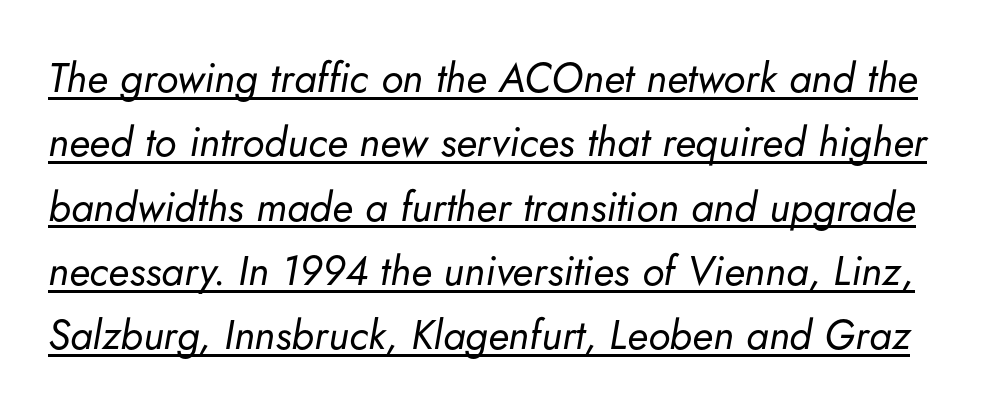
Is the letter spacing exaggerated? No — it looks like the ordinary default. Is this a fixed-width face? No — the glyphs have proportional, varying widths. Think standard paragraph weight, or any step lighter than that. Each line of the rendering has a horizontal stroke beneath the glyphs. Summary of vertical rhythm: regular, with standard interline spacing.
